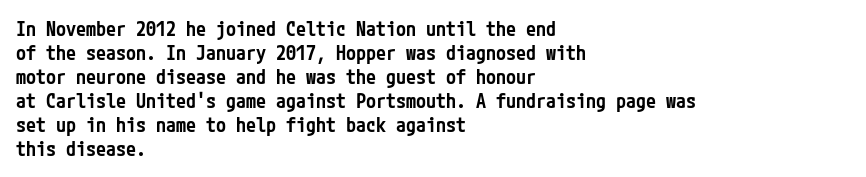
Q: Is the text bold? A: Semi-bold.
Q: Is the text italic (slanted)? A: No, it is upright.
Q: Is the text underlined? A: No.
Q: How is the paragraph aligned? A: Left-aligned.
Q: Is the spacing between letters normal or unusually wide? A: Normal.
